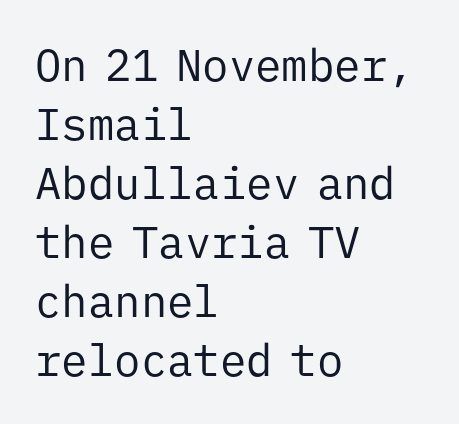
The image shows 44 px regular-weight sans-serif type, upright, monospaced; set left-aligned, normal line spacing (1.34x), normal letter spacing, not underlined; low stroke contrast and a medium x-height.
